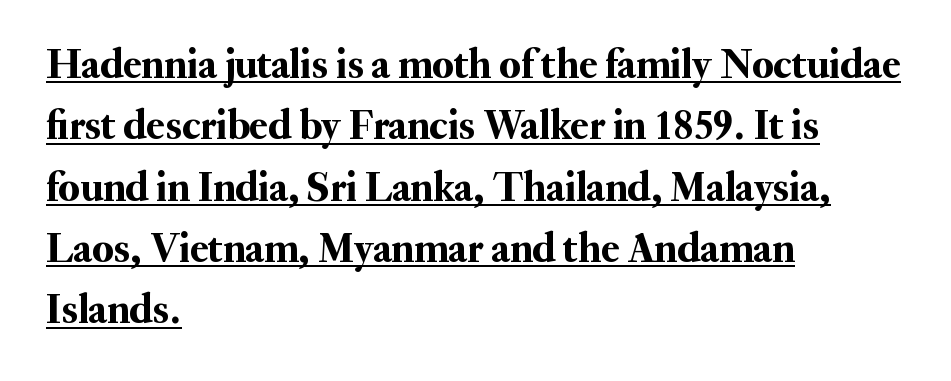
{"serif": "yes", "italic": "no", "width": "normal", "stroke_contrast": "medium", "x_height": "small", "monospaced": "no", "underline": "yes", "align": "left", "line_spacing": "normal", "line_spacing_ratio": 1.46, "letter_spacing": "normal", "letter_spacing_em": 0.0, "glyph_px": 42}
